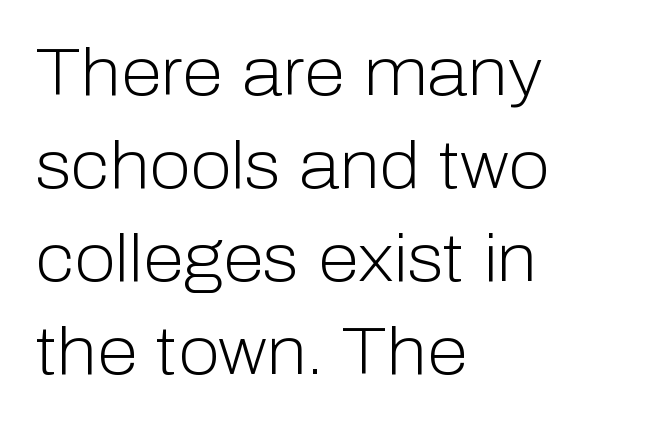
{"serif": "no", "italic": "no", "bold": "no", "weight": "light", "width": "normal", "stroke_contrast": "low", "x_height": "medium", "monospaced": "no", "underline": "no", "align": "left", "line_spacing": "normal", "line_spacing_ratio": 1.39, "letter_spacing": "normal", "letter_spacing_em": 0.0, "glyph_px": 67}
